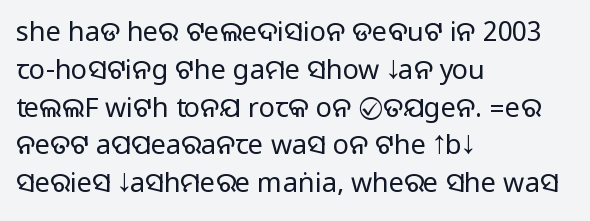
Q: Is the text italic (slanted)? A: No, it is upright.
Q: Is the text underlined? A: No.
Q: How is the paragraph aligned? A: Left-aligned.
Q: Is the spacing between letters normal or unusually wide? A: Normal.
Q: Is the spacing between lines tight, normal or loose? A: Normal.
